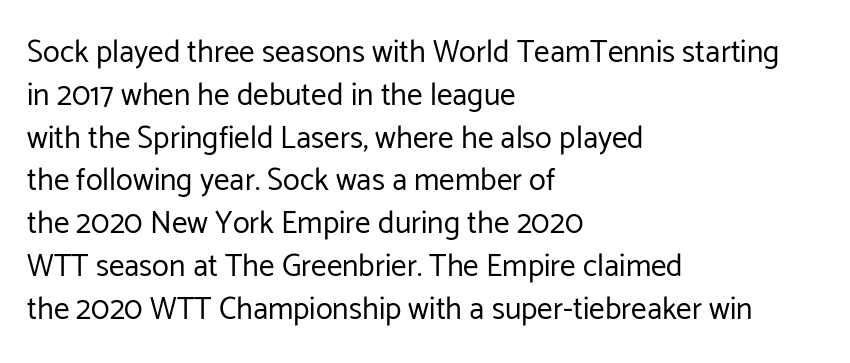
{"serif": "no", "italic": "no", "bold": "no", "weight": "regular", "width": "normal", "stroke_contrast": "low", "x_height": "medium", "monospaced": "no", "underline": "no", "align": "left", "line_spacing": "normal", "line_spacing_ratio": 1.38, "letter_spacing": "normal", "letter_spacing_em": 0.0, "glyph_px": 31}
